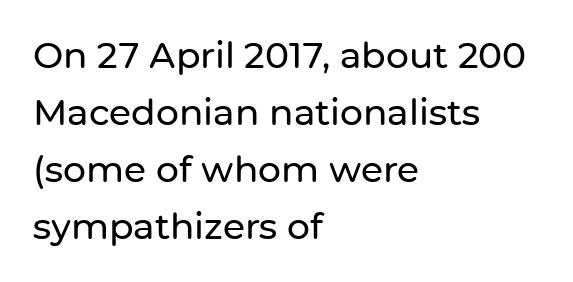
Q: Is the text italic (slanted)? A: No, it is upright.
Q: Is the typeface a serif or a sans-serif typeface? A: Sans-serif.
Q: Is the text underlined? A: No.
Q: How is the paragraph aligned? A: Left-aligned.
Q: Is the spacing between letters normal or unusually wide? A: Normal.
Q: Is the spacing between lines tight, normal or loose? A: Normal.
Q: Width (condensed, normal, or wide)? A: Normal.
Q: Stroke contrast? A: Low.
Q: x-height? A: Medium.
Q: Monospaced? A: No.
